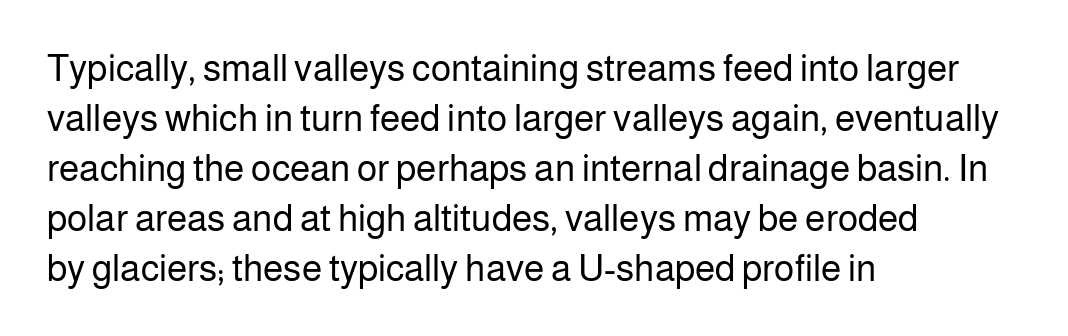
The image shows 37 px regular-weight sans-serif type, upright; set left-aligned, normal line spacing (1.35x), normal letter spacing, not underlined; low stroke contrast and a medium x-height.
